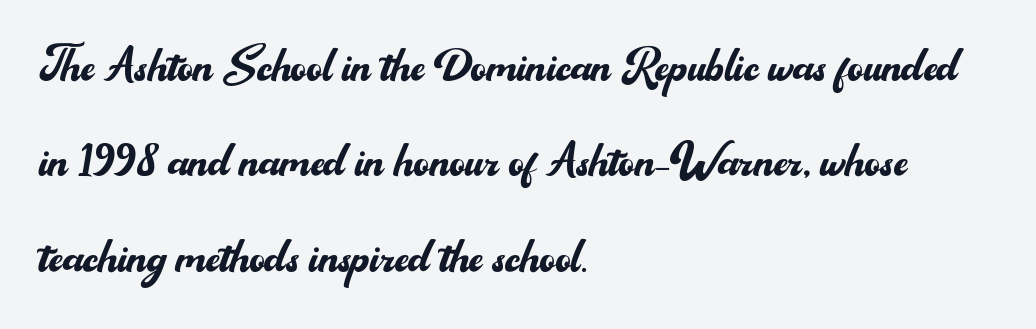
{"serif": "no", "bold": "no", "weight": "regular", "width": "normal", "stroke_contrast": "medium", "x_height": "small", "monospaced": "no", "underline": "no", "align": "left", "line_spacing": "normal", "line_spacing_ratio": 1.59, "letter_spacing": "normal", "letter_spacing_em": 0.0, "glyph_px": 60}
